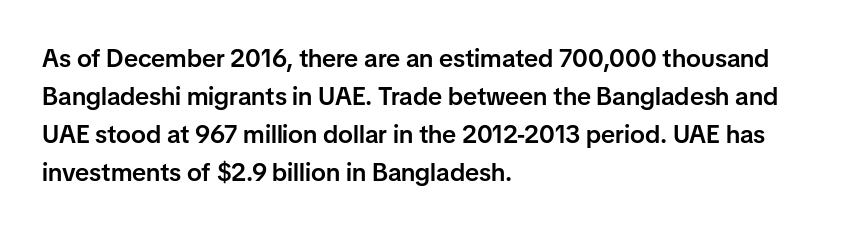
The image shows 25 px text type, upright; set left-aligned, normal line spacing (1.52x), normal letter spacing, not underlined.
